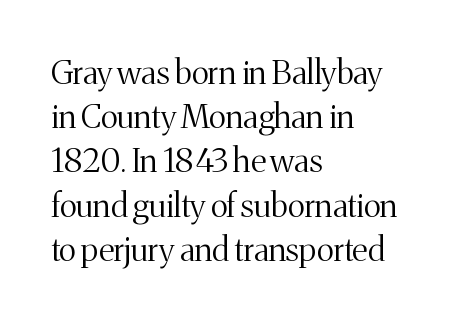
Q: Is the text bold? A: No.
Q: Is the text italic (slanted)? A: No, it is upright.
Q: Is the typeface a serif or a sans-serif typeface? A: Serif.
Q: Is the text underlined? A: No.
Q: How is the paragraph aligned? A: Left-aligned.
Q: Is the spacing between letters normal or unusually wide? A: Normal.
Q: Is the spacing between lines tight, normal or loose? A: Normal.
Q: Width (condensed, normal, or wide)? A: Normal.
Q: Stroke contrast? A: Medium.
Q: x-height? A: Medium.
Q: Monospaced? A: No.
